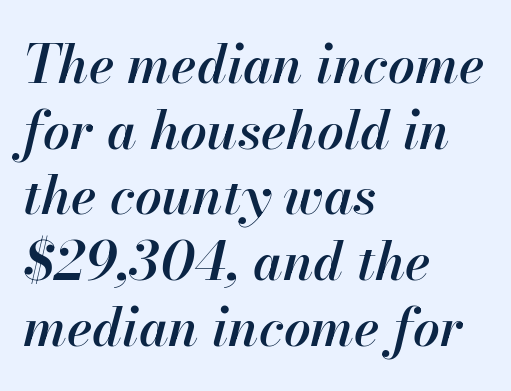
Q: Is the text bold? A: Semi-bold.
Q: Is the text italic (slanted)? A: Yes, it leans right by about 13 degrees.
Q: Is the text underlined? A: No.
Q: How is the paragraph aligned? A: Left-aligned.
Q: Is the spacing between letters normal or unusually wide? A: Normal.
Q: Width (condensed, normal, or wide)? A: Normal.
Q: Stroke contrast? A: High.
Q: x-height? A: Small.
Q: Monospaced? A: No.
